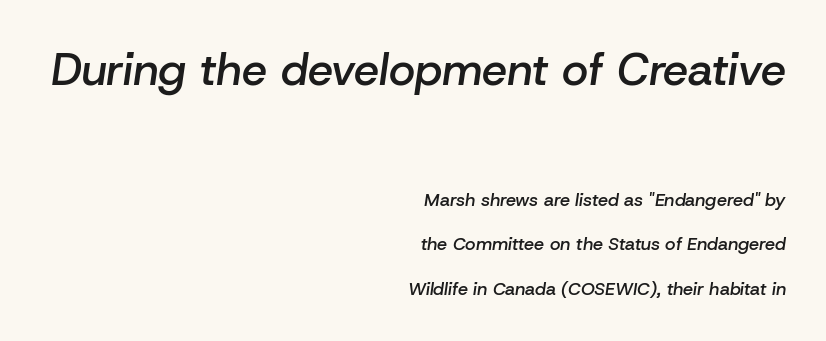
Q: Is the text bold? A: Semi-bold.
Q: Is the text italic (slanted)? A: Yes, it leans right by about 8 degrees.
Q: Is the text underlined? A: No.
Q: How is the paragraph aligned? A: Right-aligned.
Q: Is the spacing between letters normal or unusually wide? A: Normal.
Q: Is the spacing between lines tight, normal or loose? A: Loose.
Q: Which block of text is set in a larger size, the first (top) or the second (bottom)? A: The first (top) one.
Q: Width (condensed, normal, or wide)? A: Normal.
Q: Stroke contrast? A: Low.
Q: x-height? A: Medium.
Q: Monospaced? A: No.
